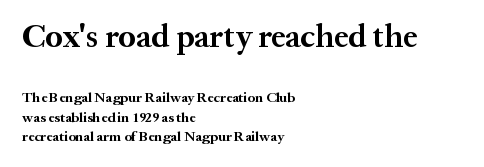
Q: Is the text bold? A: Yes.
Q: Is the text italic (slanted)? A: No, it is upright.
Q: Is the typeface a serif or a sans-serif typeface? A: Serif.
Q: Is the text underlined? A: No.
Q: How is the paragraph aligned? A: Left-aligned.
Q: Is the spacing between letters normal or unusually wide? A: Normal.
Q: Is the spacing between lines tight, normal or loose? A: Normal.
Q: Which block of text is set in a larger size, the first (top) or the second (bottom)? A: The first (top) one.
Q: Width (condensed, normal, or wide)? A: Normal.
Q: Stroke contrast? A: Medium.
Q: x-height? A: Medium.
Q: Monospaced? A: No.
